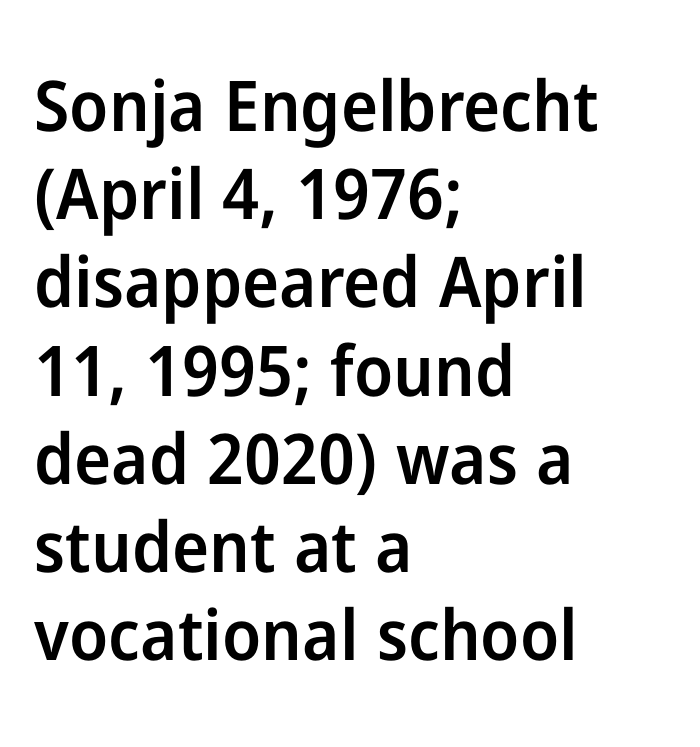
Nope, not italic — everything's standing straight. You could not count columns in this text — the font is proportionally spaced. This sample uses a sans-serif face. Rule under the text: the space is simply empty.
